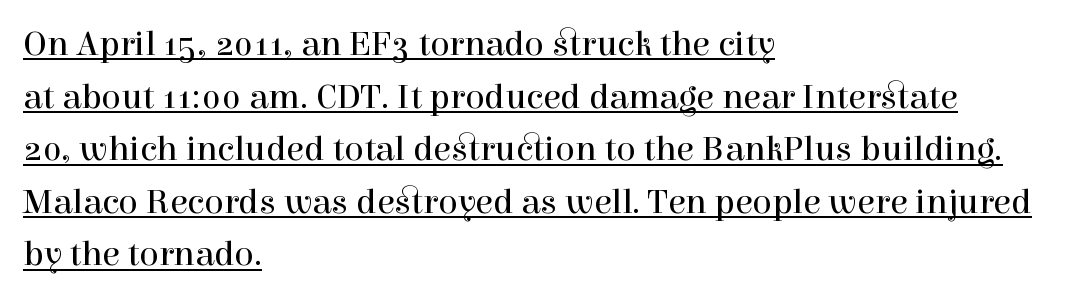
{"serif": "yes", "italic": "no", "bold": "no", "weight": "regular", "width": "normal", "x_height": "medium", "monospaced": "no", "underline": "yes", "align": "left", "line_spacing": "normal", "line_spacing_ratio": 1.46, "letter_spacing": "normal", "letter_spacing_em": 0.0, "glyph_px": 36}
